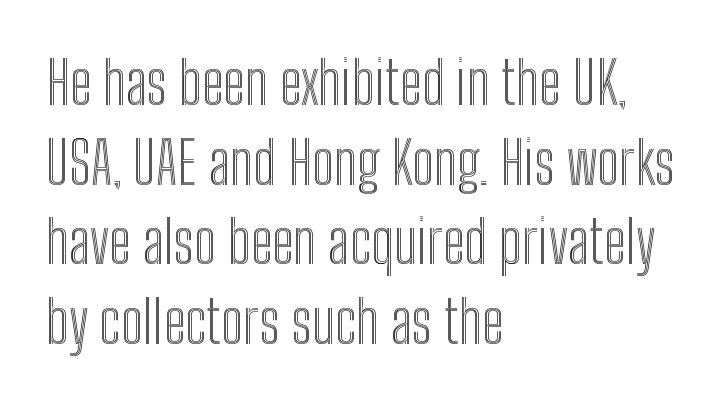
The image shows 59 px condensed type, upright; set left-aligned, normal line spacing (1.35x), normal letter spacing, not underlined; a medium x-height.
